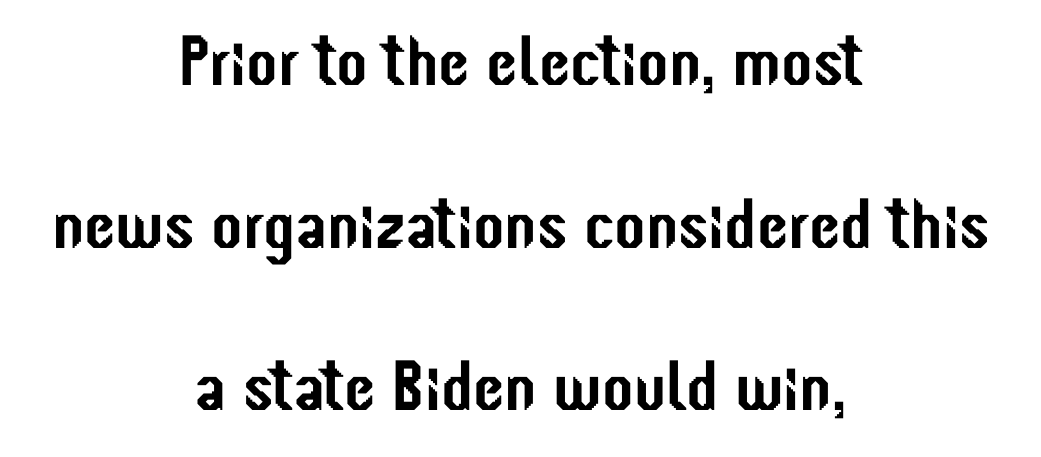
Q: Is the text italic (slanted)? A: No, it is upright.
Q: Is the typeface a serif or a sans-serif typeface? A: Sans-serif.
Q: Is the text underlined? A: No.
Q: How is the paragraph aligned? A: Centered.
Q: Is the spacing between letters normal or unusually wide? A: Normal.
Q: Is the spacing between lines tight, normal or loose? A: Loose.
Q: Width (condensed, normal, or wide)? A: Condensed.
Q: Stroke contrast? A: Low.
Q: x-height? A: Medium.
Q: Monospaced? A: No.
